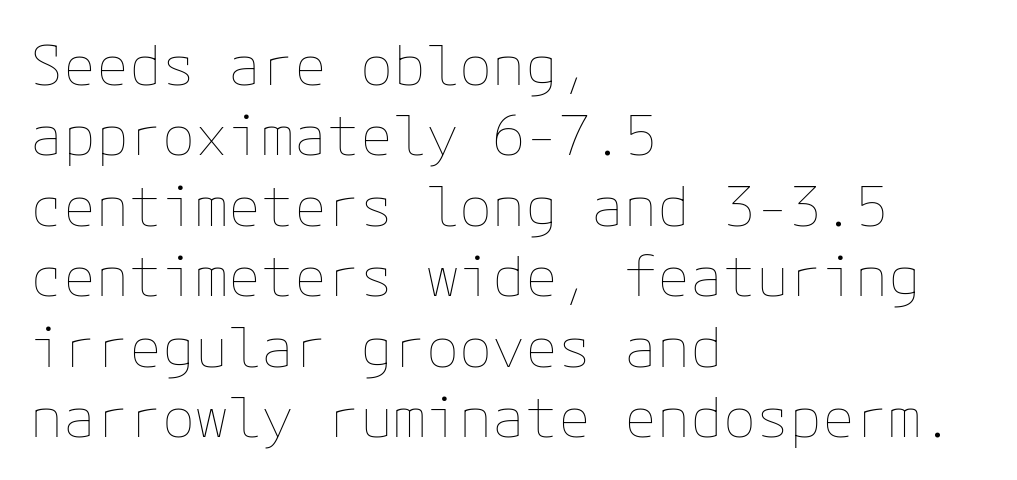
Q: Is the text bold? A: No.
Q: Is the text italic (slanted)? A: No, it is upright.
Q: Is the text underlined? A: No.
Q: How is the paragraph aligned? A: Left-aligned.
Q: Is the spacing between letters normal or unusually wide? A: Normal.
Q: Is the spacing between lines tight, normal or loose? A: Normal.
Q: Width (condensed, normal, or wide)? A: Normal.
Q: Stroke contrast? A: Low.
Q: x-height? A: Medium.
